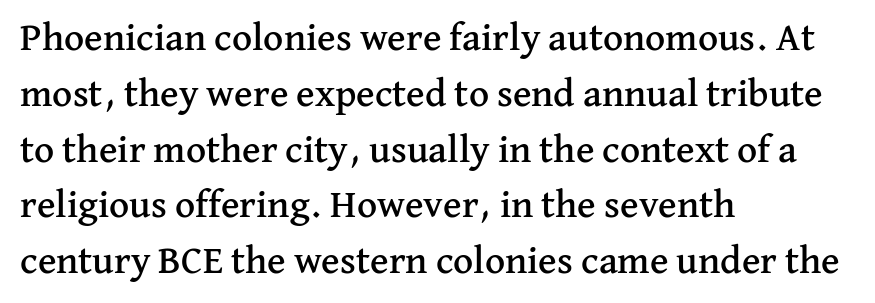
Compared with a centered layout, this one pins lines to the left instead. The face used here is proportionally spaced, like ordinary book or web type. Regular leading. A typesetter would call this zero additional tracking. The letters carry serifs — small finishing strokes at the ends of their stems.
